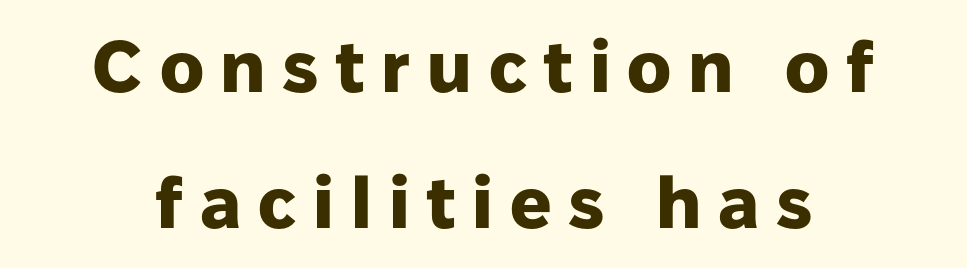
{"serif": "no", "italic": "no", "bold": "yes", "weight": "heavy", "width": "normal", "stroke_contrast": "low", "x_height": "medium", "monospaced": "no", "underline": "no", "line_spacing_ratio": 1.86, "letter_spacing": "wide", "letter_spacing_em": 0.23, "glyph_px": 73}
